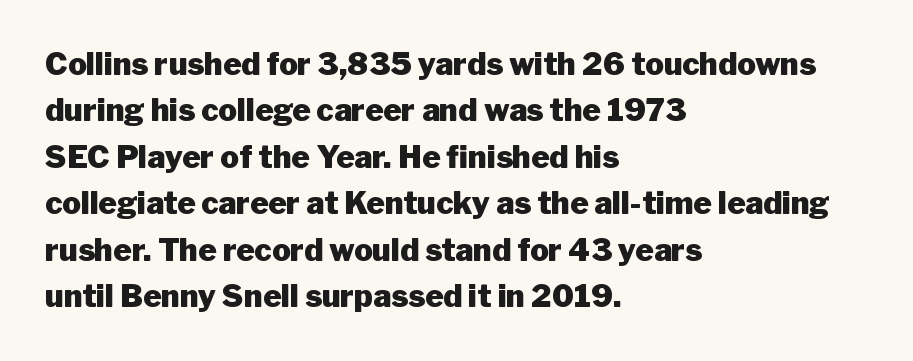
{"serif": "no", "italic": "no", "bold": "yes", "weight": "heavy", "width": "normal", "stroke_contrast": "low", "x_height": "medium", "monospaced": "no", "underline": "no", "align": "left", "line_spacing": "normal", "line_spacing_ratio": 1.5, "letter_spacing": "normal", "letter_spacing_em": 0.0, "glyph_px": 31}
